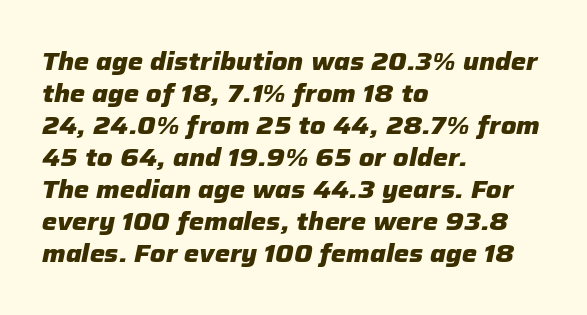
{"italic": "yes", "lean": "right", "slant_degrees": 12, "bold": "yes", "underline": "no", "align": "left", "line_spacing": "normal", "line_spacing_ratio": 1.33, "letter_spacing": "normal", "letter_spacing_em": 0.0, "glyph_px": 24}
